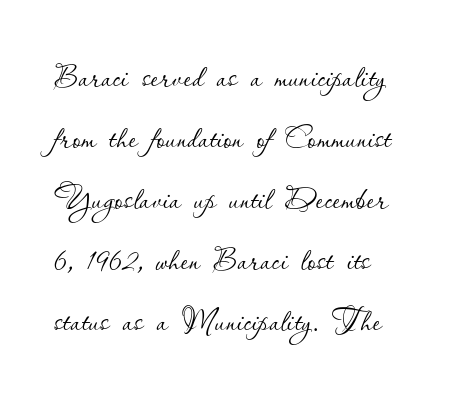
Q: Is the text bold? A: No.
Q: Is the text italic (slanted)? A: Yes.
Q: Is the text underlined? A: No.
Q: Is the spacing between letters normal or unusually wide? A: Normal.
Q: Is the spacing between lines tight, normal or loose? A: Normal.
Q: Width (condensed, normal, or wide)? A: Normal.
Q: Stroke contrast? A: Low.
Q: x-height? A: Small.
Q: Monospaced? A: No.
